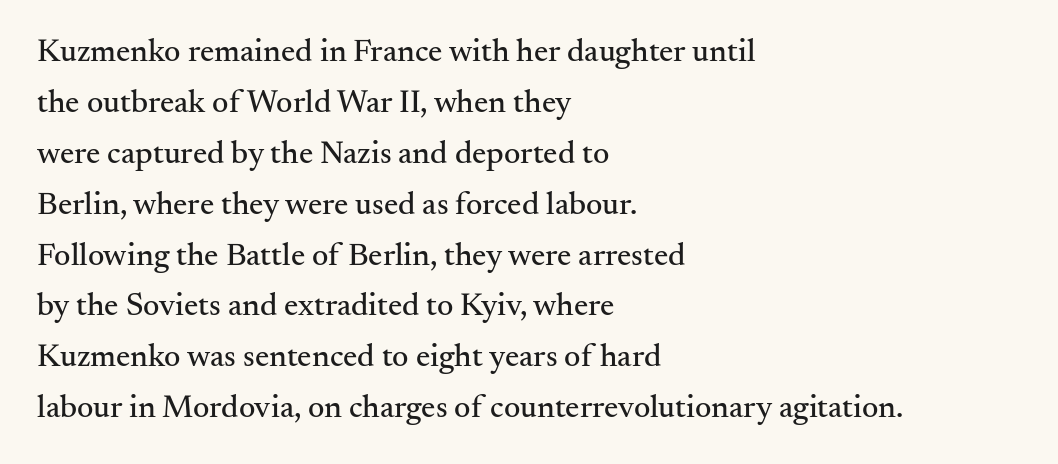
The image shows 32 px serif type, upright; set left-aligned, normal line spacing (1.59x), normal letter spacing, not underlined; medium stroke contrast and a small x-height.
